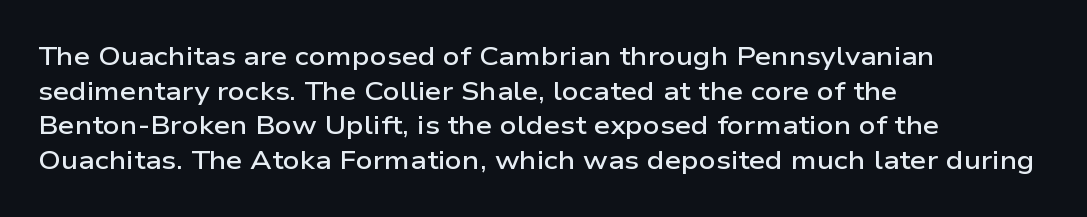
The glyphs have the mass of a demibold cut, below bold. Is the letter spacing exaggerated? No — it looks like the ordinary default. Which margin do the lines hug? The left one — the right edge is uneven. The rows are spaced the way most documents space them. Style check: upright. Has an underline been added? It has not.
